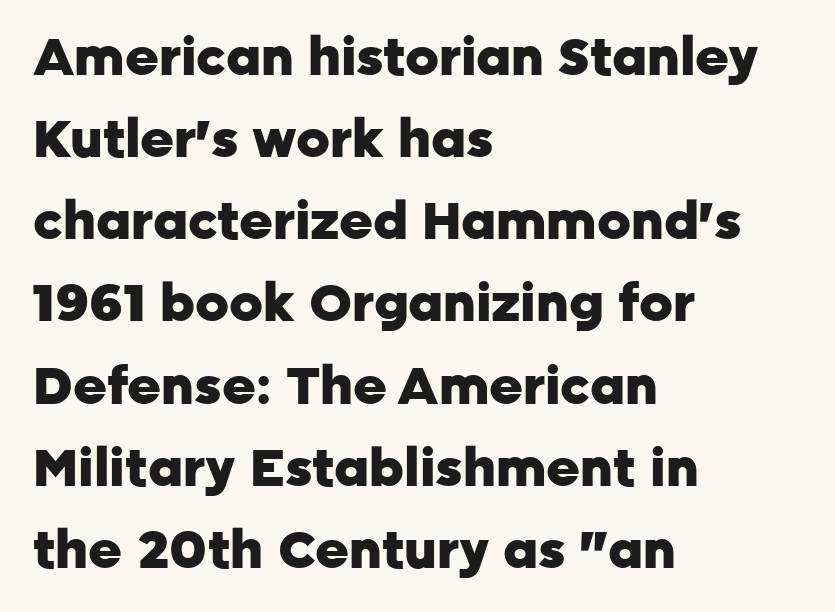
The image shows 52 px heavy sans-serif type, upright; set left-aligned, normal line spacing (1.58x), normal letter spacing, not underlined; low stroke contrast and a medium x-height.
